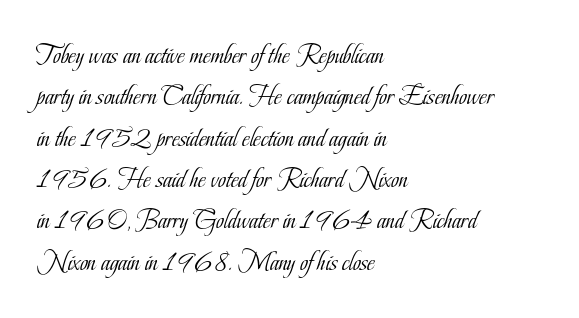
The image shows 27 px text type; set left-aligned, normal line spacing (1.53x), normal letter spacing, not underlined.
